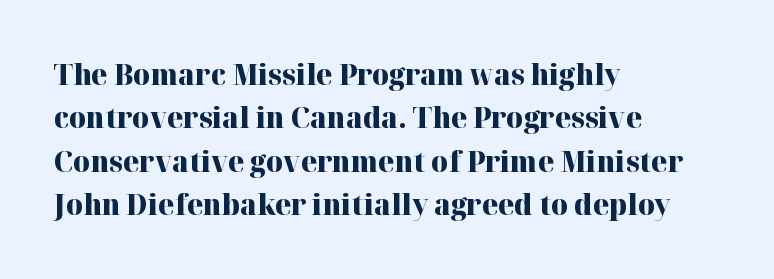
One glance says typical: line gaps are just what's usual. Decoration check: the copy has no underline. This rendering employs a face with finishing strokes, i.e., a serif. The tracking reads as untouched default to a designer's eye. The type sits square on the baseline with zero lean.
